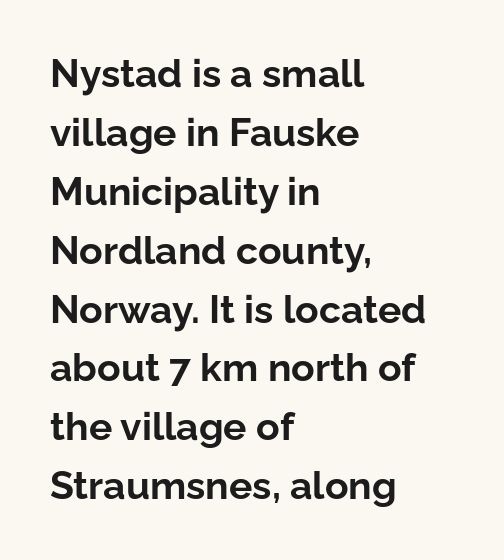
Q: Is the text bold? A: Yes.
Q: Is the text italic (slanted)? A: No, it is upright.
Q: Is the typeface a serif or a sans-serif typeface? A: Sans-serif.
Q: Is the text underlined? A: No.
Q: How is the paragraph aligned? A: Left-aligned.
Q: Is the spacing between letters normal or unusually wide? A: Normal.
Q: Is the spacing between lines tight, normal or loose? A: Normal.
Q: Width (condensed, normal, or wide)? A: Normal.
Q: Stroke contrast? A: Low.
Q: x-height? A: Medium.
Q: Monospaced? A: No.
